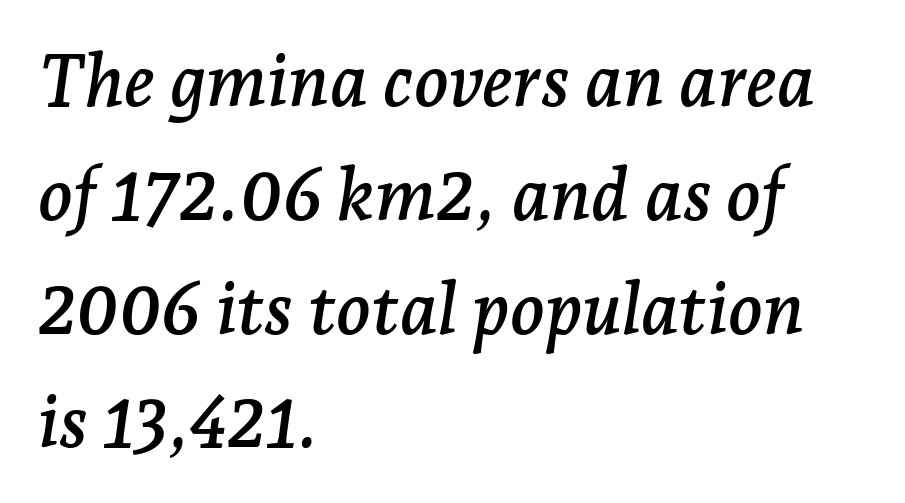
The image shows 72 px serif type, italic (leaning right); set left-aligned, normal line spacing (1.58x), normal letter spacing, not underlined; low stroke contrast and a medium x-height.
